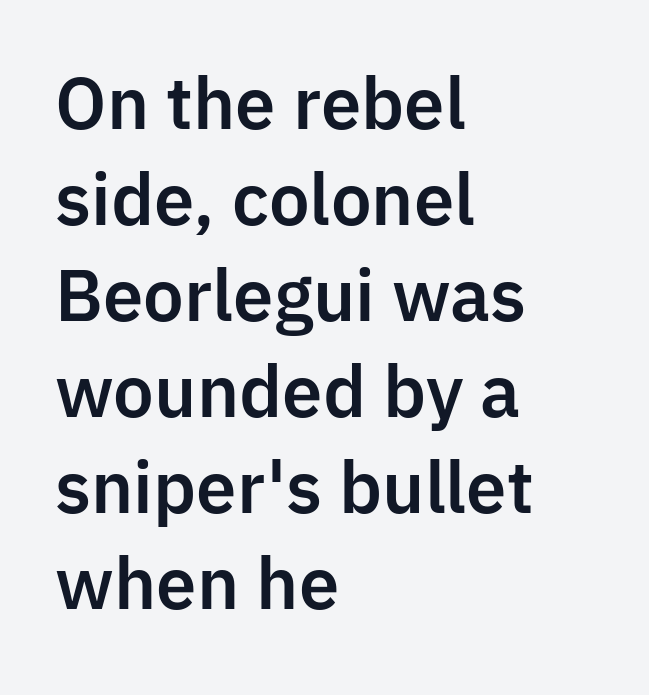
The image shows 69 px sans-serif type, upright; set left-aligned, normal line spacing (1.39x), normal letter spacing, not underlined; low stroke contrast and a medium x-height.
